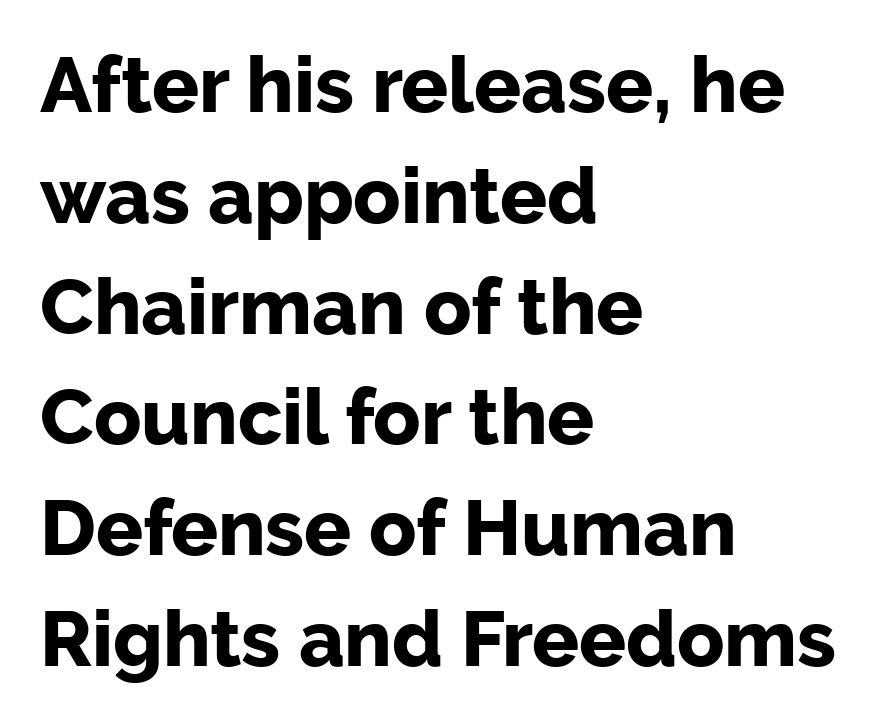
The image shows 78 px bold sans-serif type, upright; set left-aligned, normal line spacing (1.42x), normal letter spacing, not underlined; low stroke contrast and a medium x-height.
